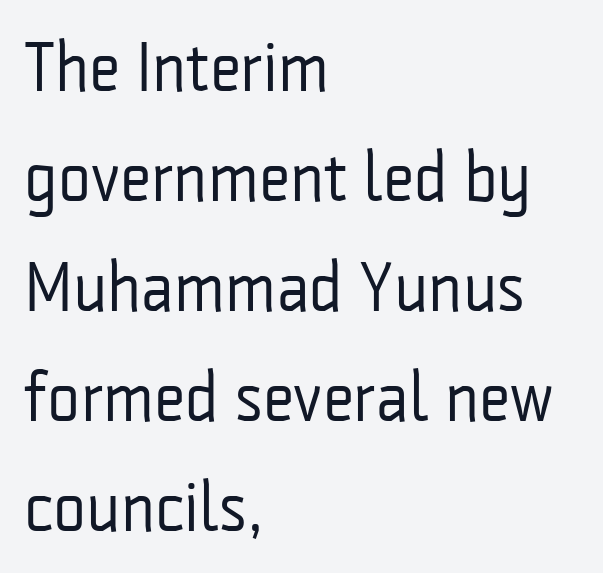
Q: Is the text bold? A: No.
Q: Is the text italic (slanted)? A: No, it is upright.
Q: Is the typeface a serif or a sans-serif typeface? A: Sans-serif.
Q: Is the text underlined? A: No.
Q: How is the paragraph aligned? A: Left-aligned.
Q: Is the spacing between letters normal or unusually wide? A: Normal.
Q: Is the spacing between lines tight, normal or loose? A: Normal.
Q: Width (condensed, normal, or wide)? A: Condensed.
Q: Stroke contrast? A: Low.
Q: x-height? A: Medium.
Q: Monospaced? A: No.
